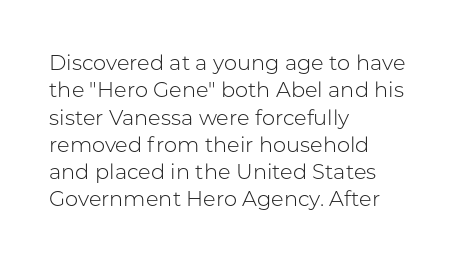
Reading down the block, your eye returns to a fixed left position each line. The weight tops out at a normal text grade. Interline gaps are of average width in this sample. The letters sit at their default tracking, neither squeezed nor spread.
